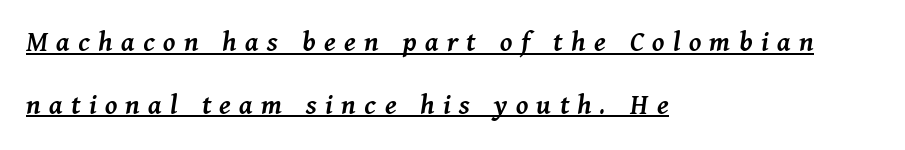
{"italic": "yes", "lean": "right", "slant_degrees": 11, "bold": "semi", "weight": "semibold", "width": "normal", "stroke_contrast": "medium", "x_height": "medium", "monospaced": "no", "underline": "yes", "align": "left", "line_spacing": "loose", "line_spacing_ratio": 2.09, "letter_spacing": "wide", "letter_spacing_em": 0.28, "glyph_px": 30}
